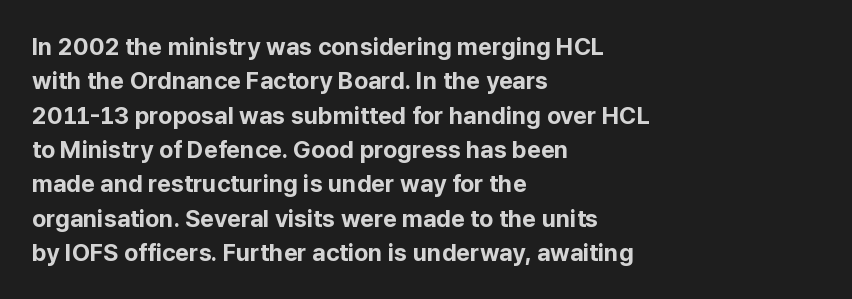
Q: Is the text bold? A: Yes.
Q: Is the text italic (slanted)? A: No, it is upright.
Q: Is the text underlined? A: No.
Q: How is the paragraph aligned? A: Left-aligned.
Q: Is the spacing between letters normal or unusually wide? A: Normal.
Q: Is the spacing between lines tight, normal or loose? A: Normal.
